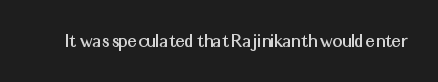
The image shows 21 px text type, upright; set normal letter spacing, not underlined.
